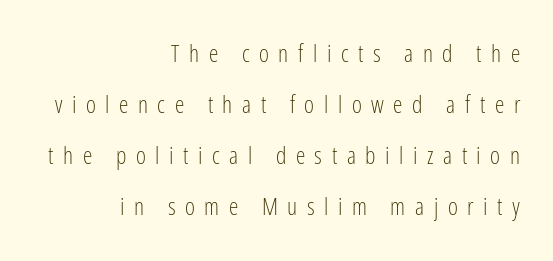
{"italic": "no", "bold": "no", "underline": "no", "align": "right", "line_spacing": "loose", "line_spacing_ratio": 2.13, "letter_spacing": "wide", "letter_spacing_em": 0.4, "glyph_px": 24}
